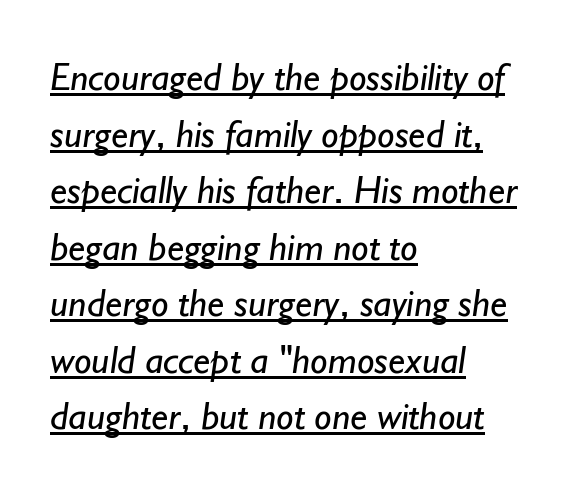
{"serif": "no", "bold": "no", "weight": "regular", "width": "normal", "stroke_contrast": "low", "x_height": "small", "monospaced": "no", "underline": "yes", "align": "left", "line_spacing": "normal", "line_spacing_ratio": 1.45, "letter_spacing": "normal", "letter_spacing_em": 0.0, "glyph_px": 39}
